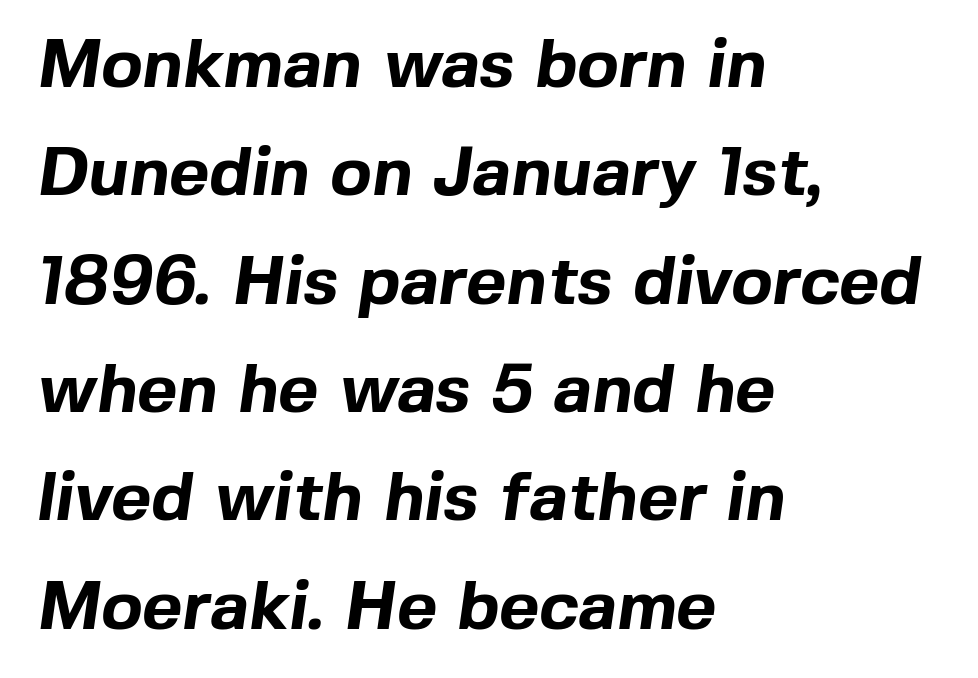
This sample is left-justified, so line endings fall wherever the words run out. As a designer I'd log this as weight 700, bold. Think of a printed novel: that variable character pitch is what you see here. The vertical gap from one line to the next is medium. These lines keep a tight, regular rhythm from letter to letter. Note: no serifs on the glyphs.
